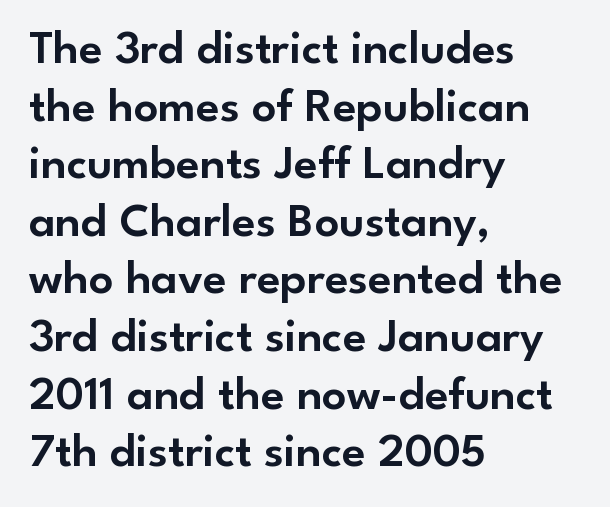
Note the varied advance widths — an 'i' is clearly narrower than an 'm'. Upright lettering throughout. Casual observation: everything's shoved over to the left. Short note: letters normally spaced.
